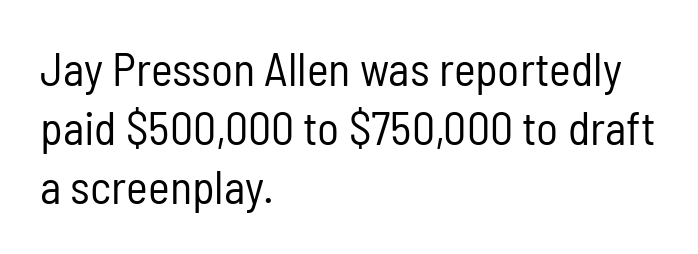
No chunkiness to these letters — they're not bold. The strip under each line holds only bare page. Varying glyph widths throughout — classic text-font behaviour. Teacher's note: observe the even left margin — that is flush-left alignment. The type family on display is of the sans-serif kind. Inter-character spacing is left at the font's built-in metrics.
